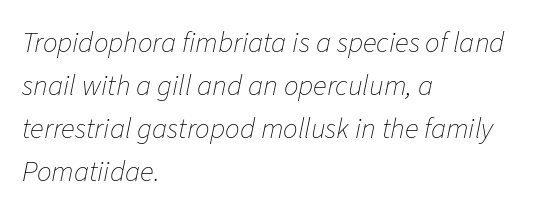
Q: Is the text bold? A: No.
Q: Is the text italic (slanted)? A: Yes, it leans right by about 11 degrees.
Q: Is the text underlined? A: No.
Q: How is the paragraph aligned? A: Left-aligned.
Q: Is the spacing between letters normal or unusually wide? A: Normal.
Q: Is the spacing between lines tight, normal or loose? A: Normal.
Q: Width (condensed, normal, or wide)? A: Normal.
Q: Stroke contrast? A: Low.
Q: x-height? A: Medium.
Q: Monospaced? A: No.
